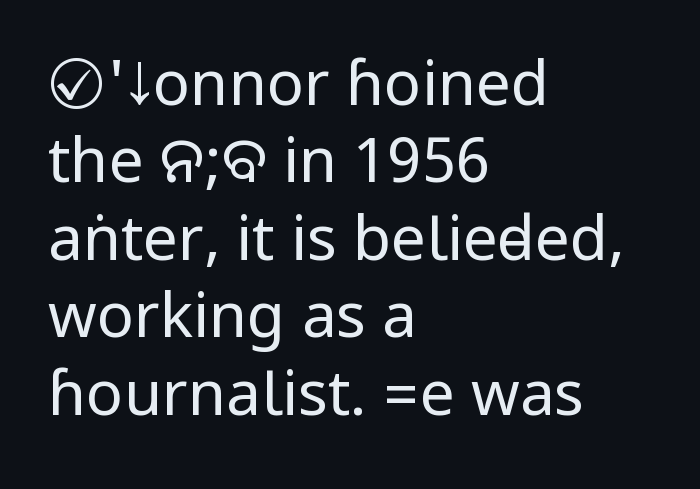
The characters are drawn with everyday or finer stroke widths. Font category for this specimen: sans-serif. The letters stand straight up with perfectly vertical stems. Quick note: interline space is typical. The zone under the glyphs is completely vacant.
